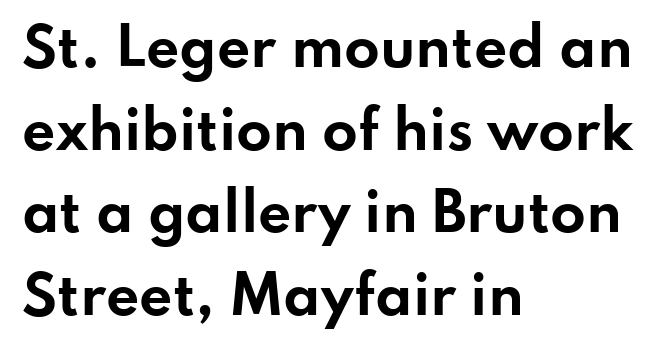
{"serif": "no", "italic": "no", "bold": "yes", "weight": "bold", "width": "wide", "stroke_contrast": "low", "x_height": "small", "monospaced": "no", "underline": "no", "align": "left", "line_spacing": "normal", "line_spacing_ratio": 1.59, "letter_spacing": "normal", "letter_spacing_em": 0.0, "glyph_px": 52}
